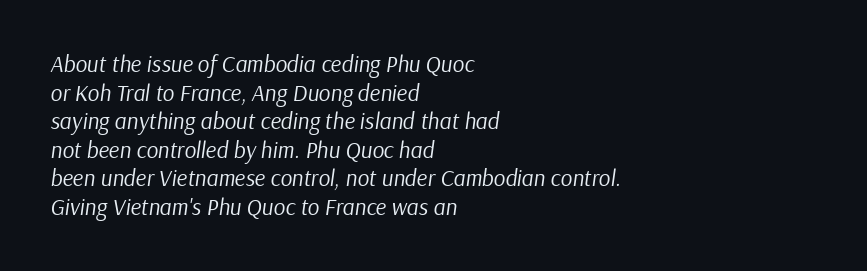
{"italic": "yes", "lean": "right", "slant_degrees": 9, "bold": "no", "underline": "no", "align": "left", "line_spacing_ratio": 1.24, "letter_spacing": "normal", "letter_spacing_em": 0.0, "glyph_px": 23}
